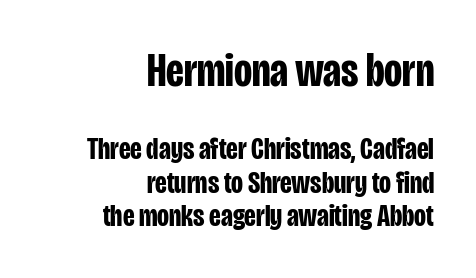
The image shows 47 px bold, condensed sans-serif type, upright; set right-aligned, tight line spacing (1.08x), normal letter spacing, not underlined; the first (top) block is 1.52x larger; low stroke contrast and a large x-height.
